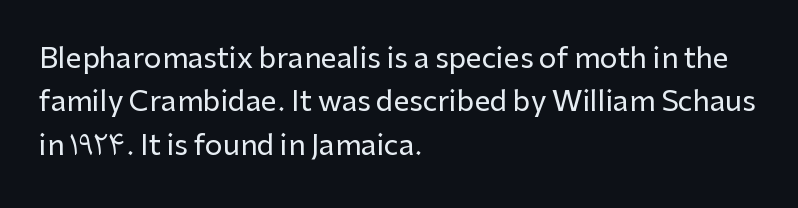
Q: Is the text italic (slanted)? A: No, it is upright.
Q: Is the typeface a serif or a sans-serif typeface? A: Sans-serif.
Q: Is the text underlined? A: No.
Q: How is the paragraph aligned? A: Left-aligned.
Q: Is the spacing between letters normal or unusually wide? A: Normal.
Q: Is the spacing between lines tight, normal or loose? A: Normal.
Q: Width (condensed, normal, or wide)? A: Normal.
Q: Stroke contrast? A: Low.
Q: x-height? A: Medium.
Q: Monospaced? A: No.
